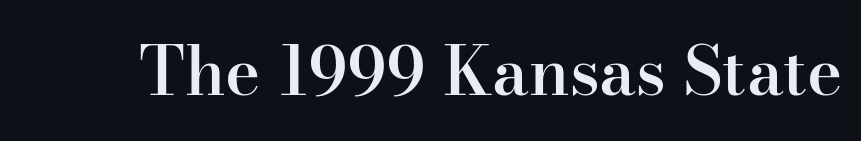
The image shows 67 px semibold serif type, upright; set normal letter spacing, not underlined; high stroke contrast and a small x-height.
